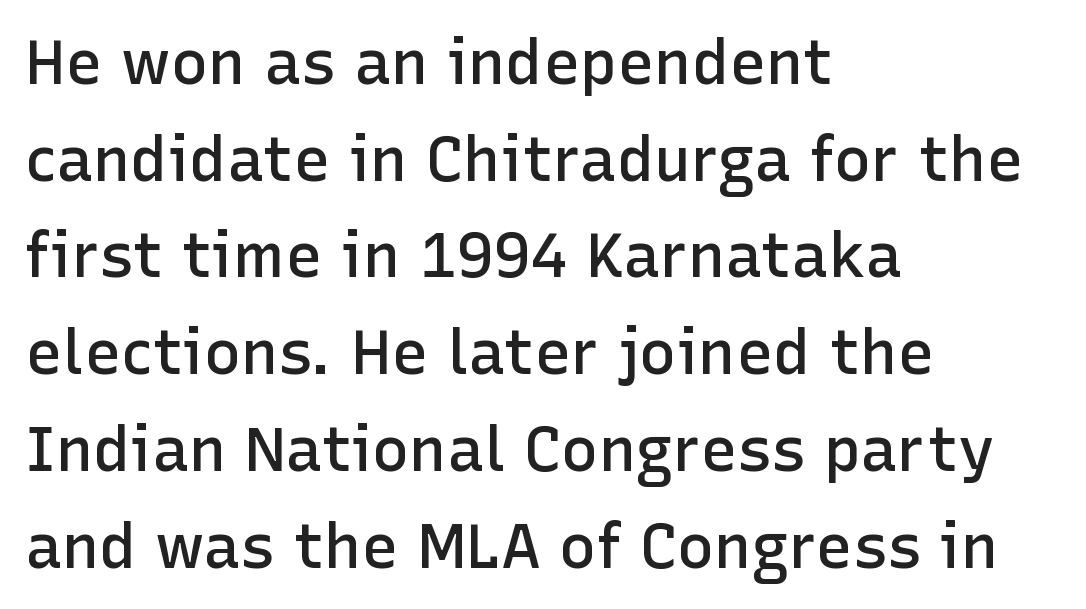
{"serif": "no", "italic": "no", "bold": "semi", "weight": "semibold", "width": "normal", "stroke_contrast": "low", "x_height": "medium", "monospaced": "no", "underline": "no", "align": "left", "line_spacing": "normal", "line_spacing_ratio": 1.56, "letter_spacing": "normal", "letter_spacing_em": 0.0, "glyph_px": 62}
